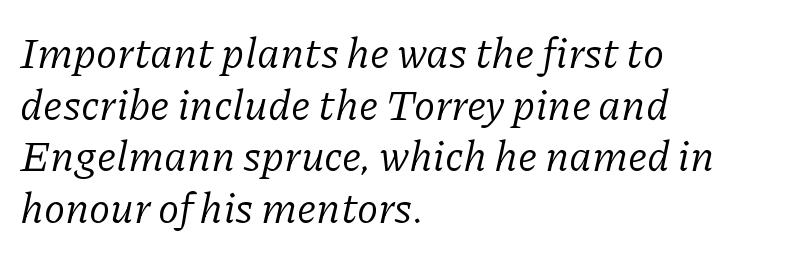
{"serif": "yes", "italic": "yes", "lean": "right", "slant_degrees": 11, "bold": "no", "weight": "regular", "width": "normal", "stroke_contrast": "low", "x_height": "medium", "monospaced": "no", "underline": "no", "align": "left", "line_spacing_ratio": 1.2, "letter_spacing": "normal", "letter_spacing_em": 0.0, "glyph_px": 43}
